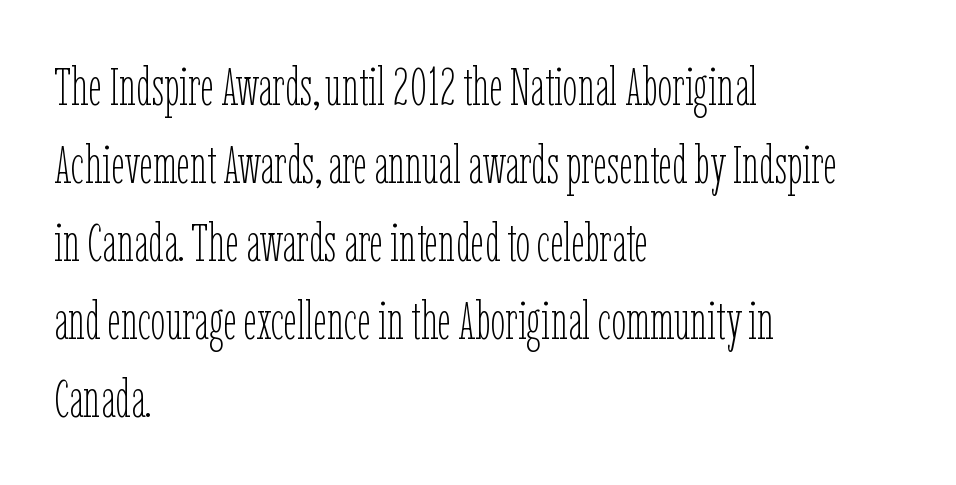
Q: Is the text bold? A: No.
Q: Is the text italic (slanted)? A: No, it is upright.
Q: Is the text underlined? A: No.
Q: How is the paragraph aligned? A: Left-aligned.
Q: Is the spacing between letters normal or unusually wide? A: Normal.
Q: Is the spacing between lines tight, normal or loose? A: Normal.
Q: Width (condensed, normal, or wide)? A: Condensed.
Q: Stroke contrast? A: Low.
Q: x-height? A: Medium.
Q: Monospaced? A: No.
